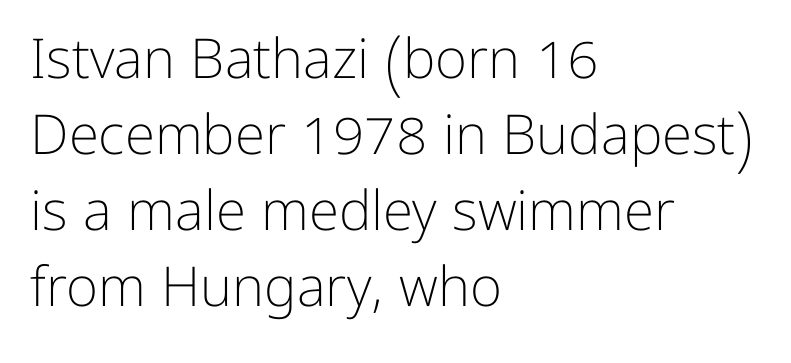
The image shows 55 px light sans-serif type, upright; set left-aligned, normal line spacing (1.38x), normal letter spacing, not underlined; low stroke contrast and a medium x-height.
